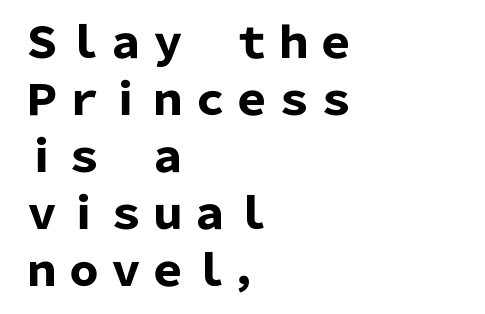
{"serif": "no", "italic": "no", "bold": "yes", "weight": "heavy", "width": "normal", "stroke_contrast": "low", "x_height": "medium", "monospaced": "no", "underline": "no", "align": "left", "line_spacing": "normal", "line_spacing_ratio": 1.36, "letter_spacing": "normal", "letter_spacing_em": 0.0, "glyph_px": 42}
